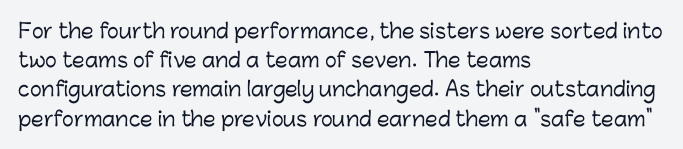
A bare baseline throughout the passage. Tracking value appears to be zero — textbook default spacing. The lettering holds an erect, upright posture throughout. The lines in this sample share a left origin and differ only in where they stop.
